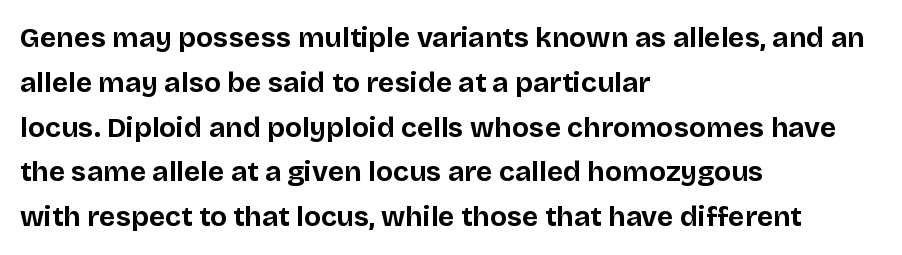
Q: Is the text bold? A: Yes.
Q: Is the text italic (slanted)? A: No, it is upright.
Q: Is the typeface a serif or a sans-serif typeface? A: Sans-serif.
Q: Is the text underlined? A: No.
Q: How is the paragraph aligned? A: Left-aligned.
Q: Is the spacing between letters normal or unusually wide? A: Normal.
Q: Is the spacing between lines tight, normal or loose? A: Normal.
Q: Width (condensed, normal, or wide)? A: Normal.
Q: Stroke contrast? A: Low.
Q: x-height? A: Large.
Q: Monospaced? A: No.
